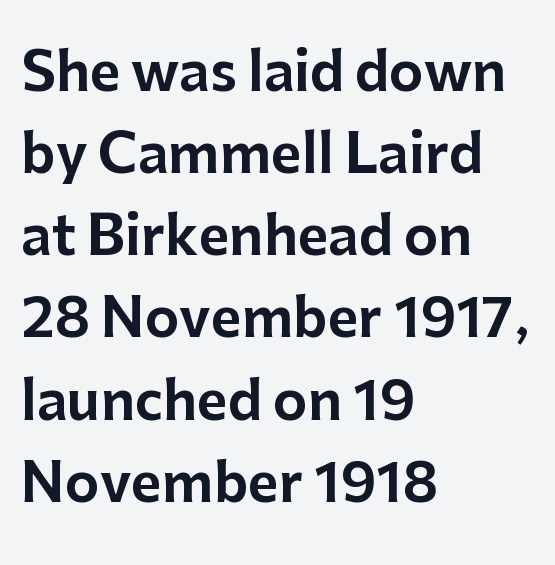
Q: Is the text italic (slanted)? A: No, it is upright.
Q: Is the typeface a serif or a sans-serif typeface? A: Sans-serif.
Q: Is the text underlined? A: No.
Q: How is the paragraph aligned? A: Left-aligned.
Q: Is the spacing between letters normal or unusually wide? A: Normal.
Q: Is the spacing between lines tight, normal or loose? A: Normal.
Q: Width (condensed, normal, or wide)? A: Normal.
Q: Stroke contrast? A: Low.
Q: x-height? A: Medium.
Q: Monospaced? A: No.
